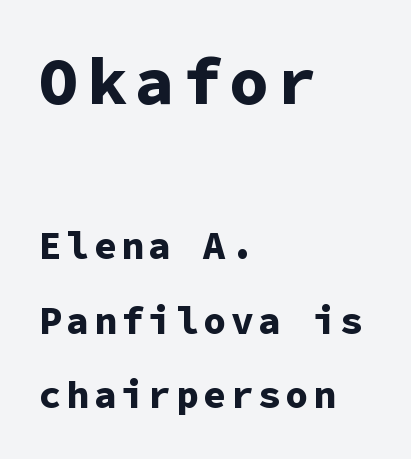
Line starts are locked; line ends wander. No italicization has been applied; the sample stays upright. Thick stems and heavy bowls — unmistakably bold. Whoever set this chose breathing room over compactness in the vertical rhythm. The characters display no serif detailing; their extremities are plain. Do the characters align in a grid? Yes, the font is monospaced.
